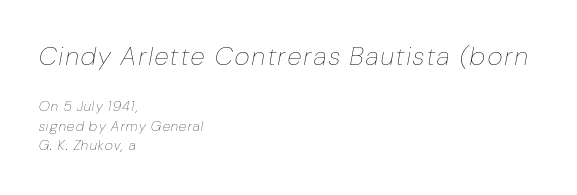
Q: Is the text bold? A: No.
Q: Is the text italic (slanted)? A: Yes, it leans right by about 10 degrees.
Q: Is the text underlined? A: No.
Q: How is the paragraph aligned? A: Left-aligned.
Q: Is the spacing between lines tight, normal or loose? A: Normal.
Q: Which block of text is set in a larger size, the first (top) or the second (bottom)? A: The first (top) one.
